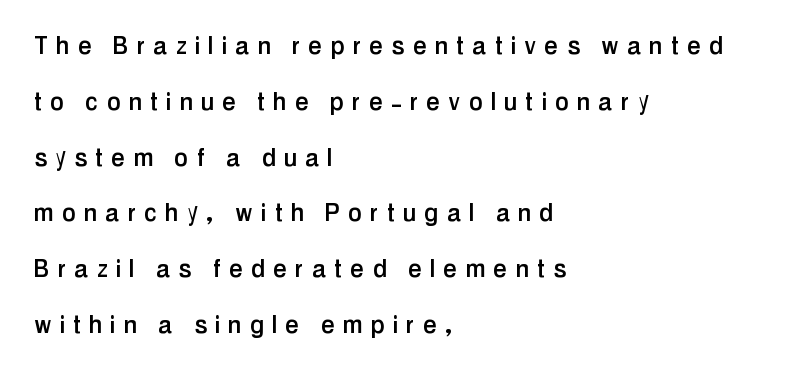
Q: Is the text italic (slanted)? A: No, it is upright.
Q: Is the typeface a serif or a sans-serif typeface? A: Sans-serif.
Q: Is the text underlined? A: No.
Q: How is the paragraph aligned? A: Left-aligned.
Q: Is the spacing between letters normal or unusually wide? A: Unusually wide.
Q: Width (condensed, normal, or wide)? A: Condensed.
Q: Stroke contrast? A: Low.
Q: x-height? A: Medium.
Q: Monospaced? A: No.
